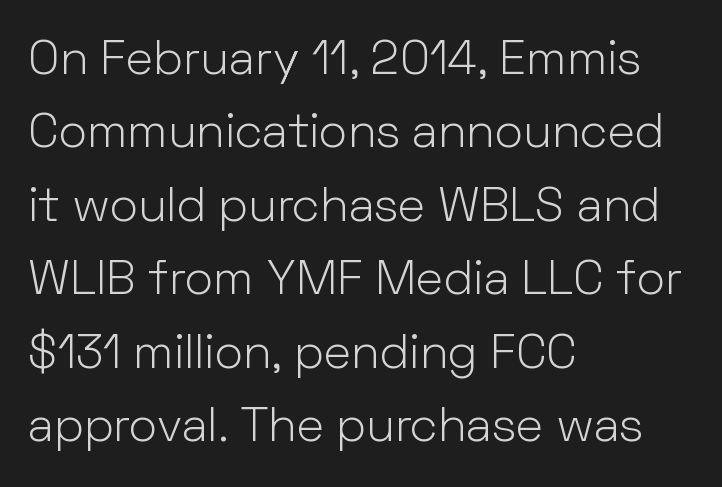
Nothing heavy about these letters — not bold at all. Varying glyph widths throughout — classic text-font behaviour. The font family rendered here belongs to the sans-serif group. The space between consecutive lines is moderate. Which margin do the lines hug? The left one — the right edge is uneven. The space beneath each line is pristine and unruled.
